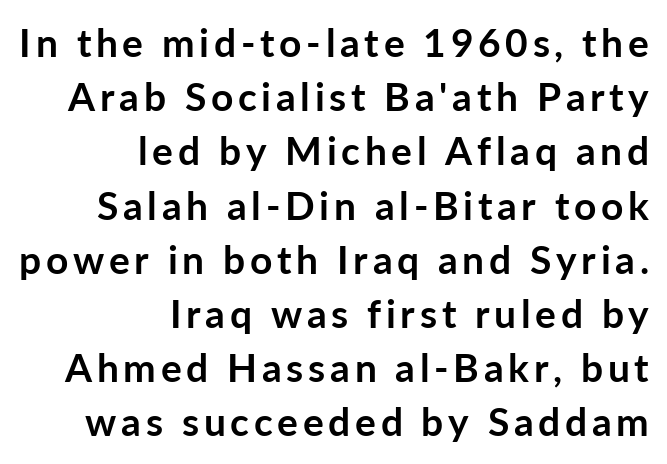
These lines are rendered in a variable-pitch font. Typographically, this falls in the sans-serif category. Check the space under the baseline: it is left empty. Rows of type keep a routine distance in the vertical direction. The typography opts for an upright posture over an oblique one.
